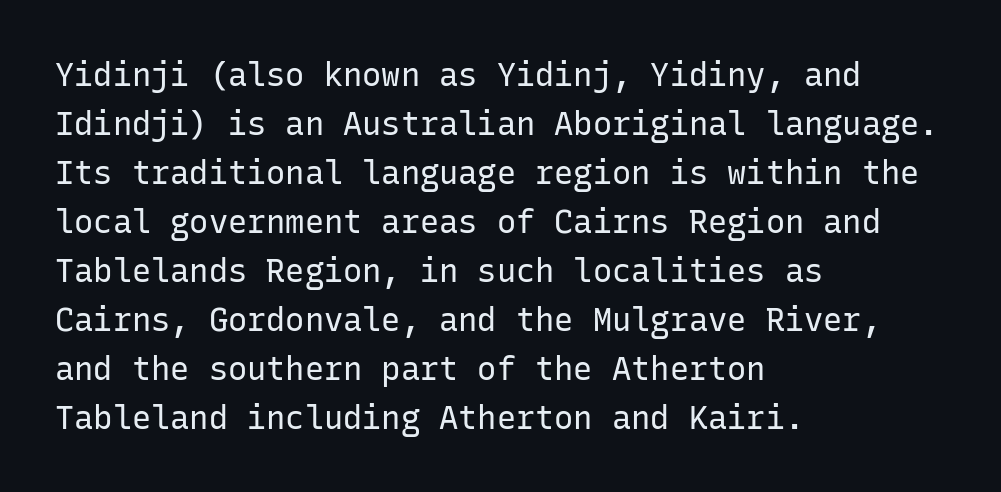
The image shows 32 px regular-weight sans-serif type, upright, monospaced; set left-aligned, normal line spacing (1.53x), normal letter spacing, not underlined; low stroke contrast and a medium x-height.
